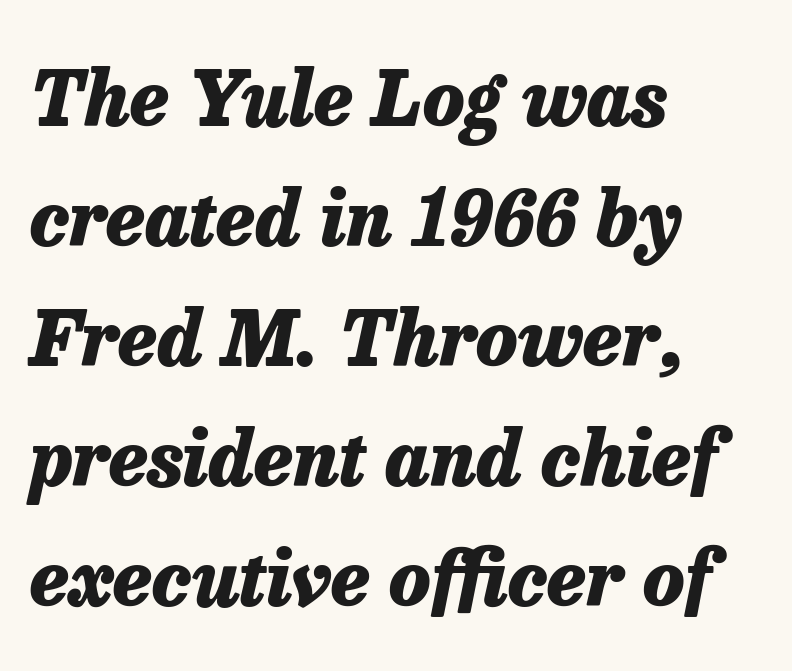
The image shows 76 px heavy type, italic (leaning right); set left-aligned, normal line spacing (1.58x), normal letter spacing, not underlined; low stroke contrast and a medium x-height.
